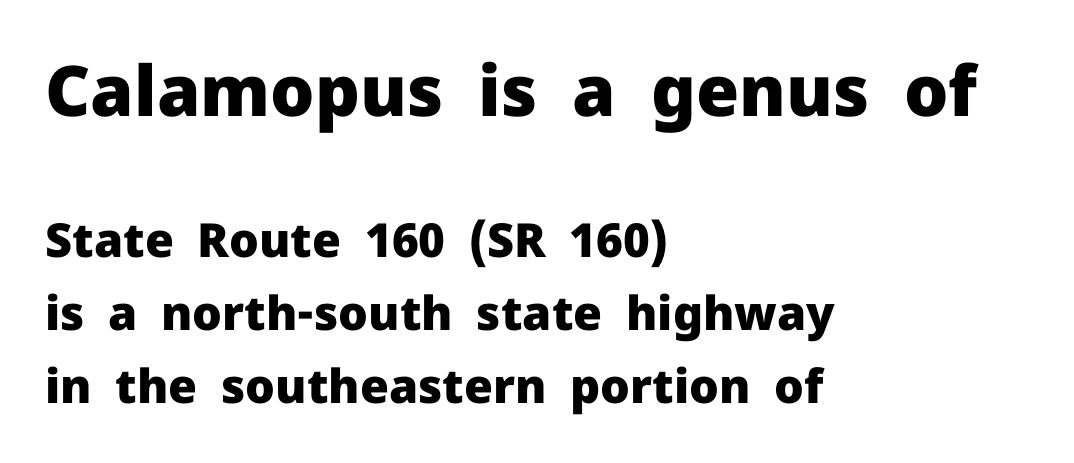
Each line starts at the same left margin while the right side varies. To sum up the face: it is a sans, with no serifs. This sample uses an upright cut, with every glyph sitting square on the baseline. Evenly set lines give the paragraph a standard silhouette. Unmarked baselines from the first word to the last. The designer gave the opening block more size than the closing block.
